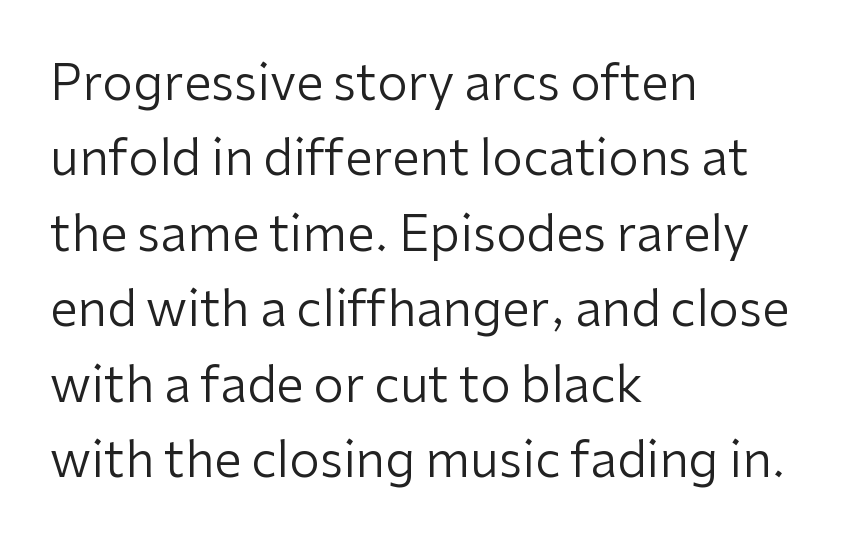
Weight class: somewhere from thin through regular. Each word holds together tightly as a unit, with standard inter-letter gaps. Note the varied advance widths — an 'i' is clearly narrower than an 'm'. Nobody drew a line under any word here. The space between consecutive lines is moderate. Left-aligned paragraph, ragged on the right.
